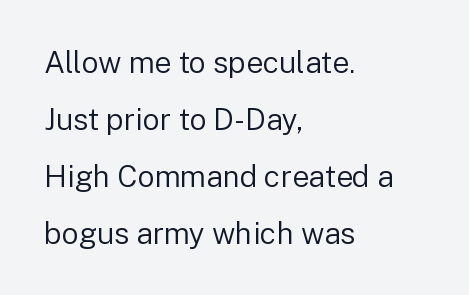
Q: Is the text bold? A: No.
Q: Is the text italic (slanted)? A: No, it is upright.
Q: Is the typeface a serif or a sans-serif typeface? A: Sans-serif.
Q: Is the text underlined? A: No.
Q: How is the paragraph aligned? A: Left-aligned.
Q: Is the spacing between letters normal or unusually wide? A: Normal.
Q: Is the spacing between lines tight, normal or loose? A: Loose.
Q: Width (condensed, normal, or wide)? A: Normal.
Q: Stroke contrast? A: Low.
Q: x-height? A: Medium.
Q: Monospaced? A: No.
